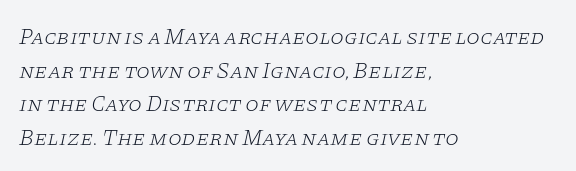
{"italic": "yes", "lean": "right", "slant_degrees": 11, "bold": "no", "underline": "no", "align": "left", "line_spacing": "normal", "line_spacing_ratio": 1.53, "letter_spacing": "normal", "letter_spacing_em": 0.0, "glyph_px": 22}
